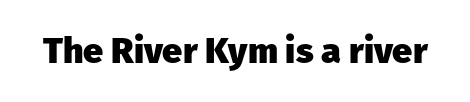
The image shows 36 px heavy sans-serif type, upright; set normal letter spacing, not underlined; low stroke contrast and a medium x-height.
